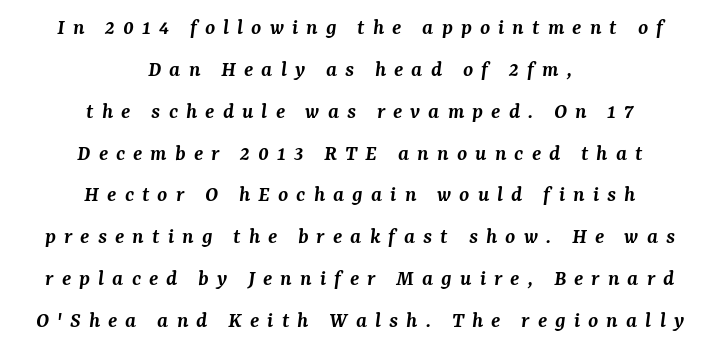
The image shows 23 px text type, italic (leaning right); set centered, line spacing 1.82x, unusually wide letter spacing (+0.35 em), not underlined.
